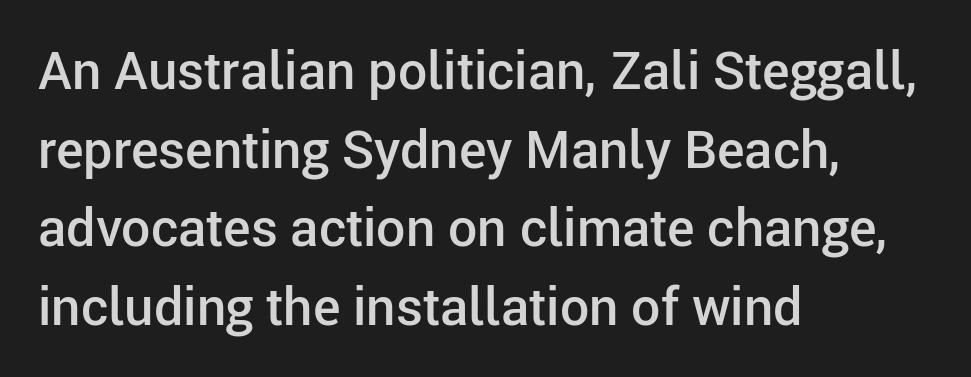
Q: Is the text bold? A: Semi-bold.
Q: Is the text italic (slanted)? A: No, it is upright.
Q: Is the typeface a serif or a sans-serif typeface? A: Sans-serif.
Q: Is the text underlined? A: No.
Q: How is the paragraph aligned? A: Left-aligned.
Q: Is the spacing between letters normal or unusually wide? A: Normal.
Q: Is the spacing between lines tight, normal or loose? A: Normal.
Q: Width (condensed, normal, or wide)? A: Normal.
Q: Stroke contrast? A: Low.
Q: x-height? A: Medium.
Q: Monospaced? A: No.
